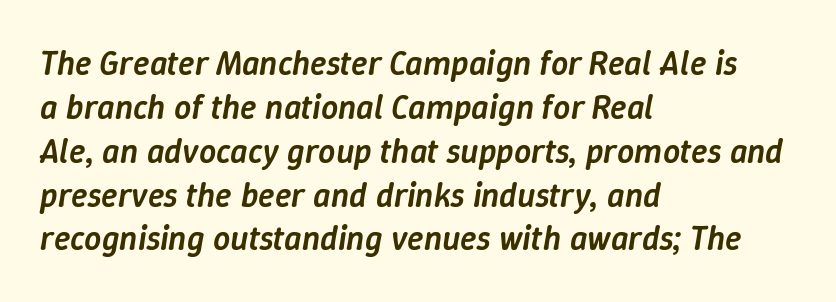
{"italic": "yes", "lean": "right", "slant_degrees": 9, "bold": "semi", "weight": "semibold", "width": "normal", "stroke_contrast": "low", "x_height": "medium", "monospaced": "no", "underline": "no", "align": "left", "line_spacing": "normal", "line_spacing_ratio": 1.29, "letter_spacing": "normal", "letter_spacing_em": 0.0, "glyph_px": 34}
